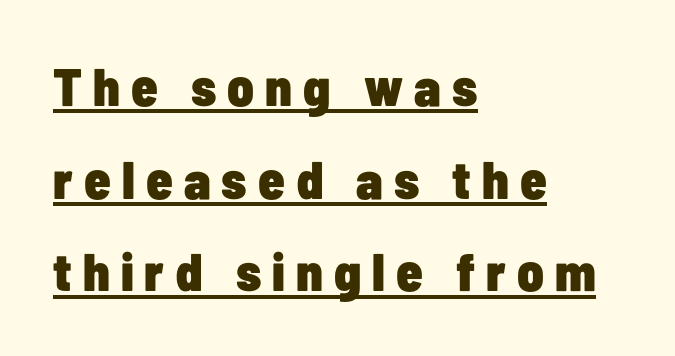
The image shows 53 px heavy, condensed sans-serif type, upright; set left-aligned, line spacing 1.75x, unusually wide letter spacing (+0.21 em), underlined; low stroke contrast and a medium x-height.
